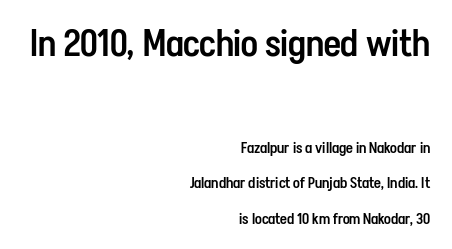
The image shows 37 px semibold, condensed sans-serif type, upright; set right-aligned, loose line spacing (2.36x), normal letter spacing, not underlined; the first (top) block is 2.47x larger; low stroke contrast and a medium x-height.
